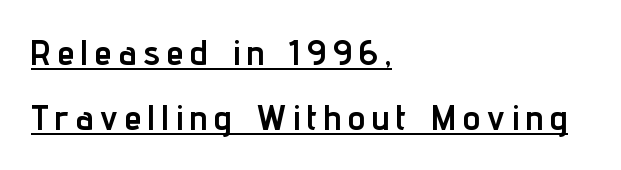
{"serif": "no", "italic": "no", "bold": "yes", "weight": "semibold", "width": "condensed", "stroke_contrast": "low", "x_height": "medium", "monospaced": "no", "underline": "yes", "align": "left", "line_spacing_ratio": 1.85, "letter_spacing": "wide", "letter_spacing_em": 0.2, "glyph_px": 35}
